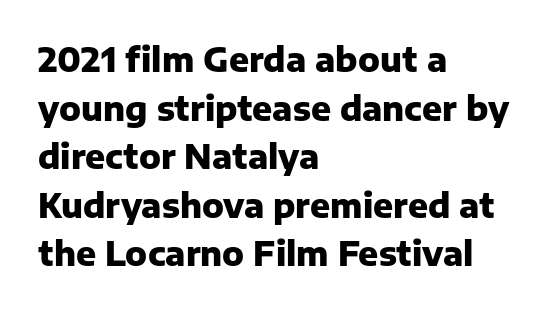
Q: Is the text bold? A: Yes.
Q: Is the text italic (slanted)? A: No, it is upright.
Q: Is the typeface a serif or a sans-serif typeface? A: Sans-serif.
Q: Is the text underlined? A: No.
Q: How is the paragraph aligned? A: Left-aligned.
Q: Is the spacing between letters normal or unusually wide? A: Normal.
Q: Is the spacing between lines tight, normal or loose? A: Normal.
Q: Width (condensed, normal, or wide)? A: Normal.
Q: Stroke contrast? A: Low.
Q: x-height? A: Medium.
Q: Monospaced? A: No.
